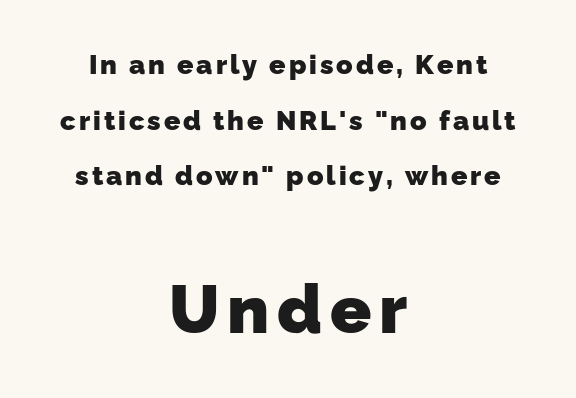
Baseline-to-baseline distance is far greater than the letter height. Each line is balanced around a shared central axis. The rendering uses a bold face; every stroke is thick and dark. The strip under each line holds only bare page. A typesetter would call this proportional, since set widths differ per character. Small over large — that's the arrangement of the two blocks here.
